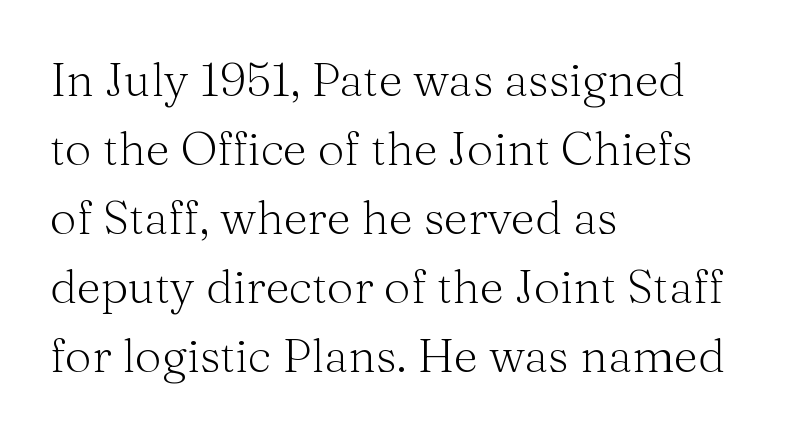
{"serif": "yes", "italic": "no", "bold": "no", "weight": "light", "width": "normal", "stroke_contrast": "medium", "x_height": "medium", "monospaced": "no", "underline": "no", "align": "left", "line_spacing": "normal", "line_spacing_ratio": 1.47, "letter_spacing": "normal", "letter_spacing_em": 0.0, "glyph_px": 47}
